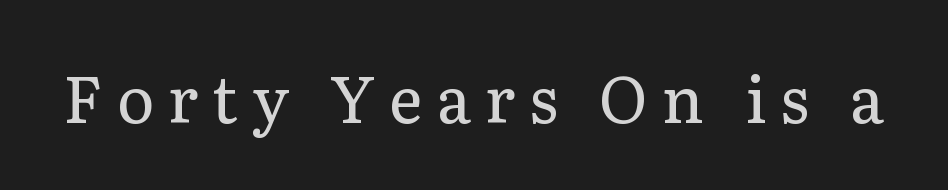
Q: Is the text bold? A: No.
Q: Is the text italic (slanted)? A: No, it is upright.
Q: Is the typeface a serif or a sans-serif typeface? A: Serif.
Q: Is the text underlined? A: No.
Q: Is the spacing between letters normal or unusually wide? A: Unusually wide.
Q: Width (condensed, normal, or wide)? A: Normal.
Q: Stroke contrast? A: Low.
Q: x-height? A: Medium.
Q: Monospaced? A: No.
